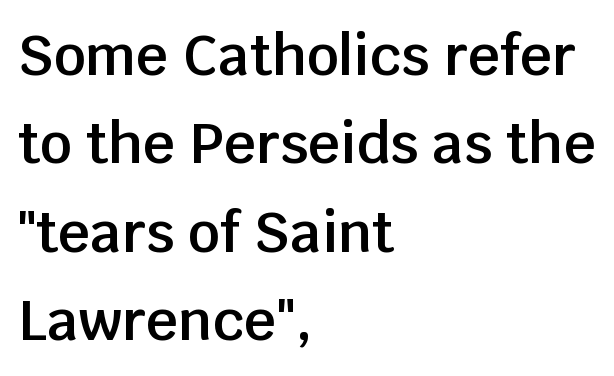
{"serif": "no", "italic": "no", "bold": "semi", "weight": "semibold", "width": "normal", "stroke_contrast": "low", "x_height": "large", "monospaced": "no", "underline": "no", "align": "left", "line_spacing": "normal", "line_spacing_ratio": 1.58, "letter_spacing": "normal", "letter_spacing_em": 0.0, "glyph_px": 56}
